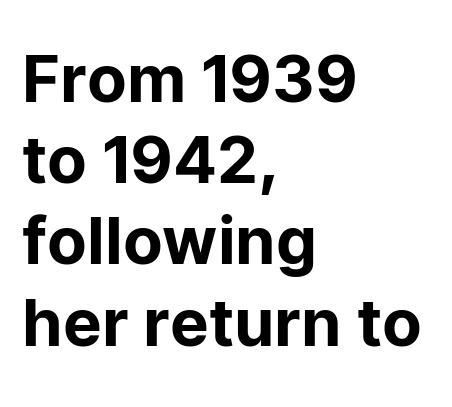
Q: Is the text italic (slanted)? A: No, it is upright.
Q: Is the typeface a serif or a sans-serif typeface? A: Sans-serif.
Q: Is the text underlined? A: No.
Q: How is the paragraph aligned? A: Left-aligned.
Q: Is the spacing between letters normal or unusually wide? A: Normal.
Q: Is the spacing between lines tight, normal or loose? A: Normal.
Q: Width (condensed, normal, or wide)? A: Normal.
Q: Stroke contrast? A: Low.
Q: x-height? A: Medium.
Q: Monospaced? A: No.
